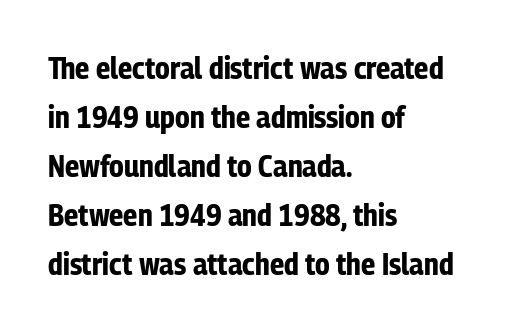
The image shows 31 px bold, condensed sans-serif type, upright; set left-aligned, normal line spacing (1.58x), normal letter spacing, not underlined; low stroke contrast and a medium x-height.
